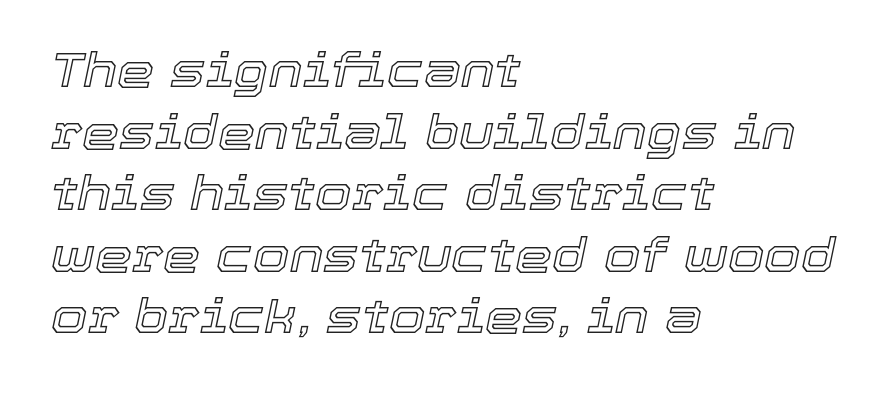
Q: Is the text italic (slanted)? A: Yes, it leans right by about 12 degrees.
Q: Is the text underlined? A: No.
Q: How is the paragraph aligned? A: Left-aligned.
Q: Is the spacing between letters normal or unusually wide? A: Normal.
Q: Is the spacing between lines tight, normal or loose? A: Normal.
Q: Width (condensed, normal, or wide)? A: Normal.
Q: x-height? A: Medium.
Q: Monospaced? A: No.
